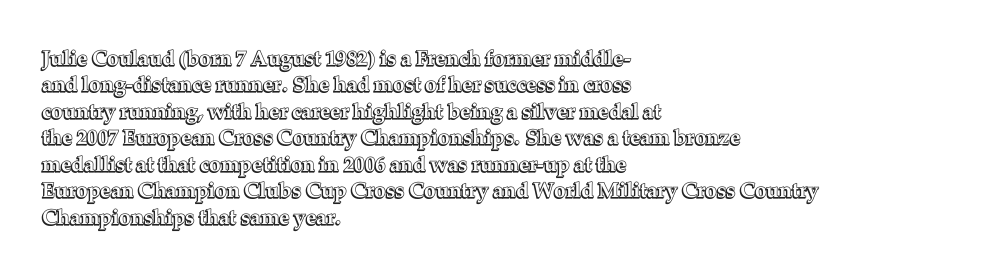
Is there much room between lines? A standard amount, neither cramped nor airy. The line texture is even and compact thanks to regular tracking. In terms of posture, this sample is upright. The paragraph has a hard left edge and a soft right edge. The strip under each line holds only bare page.
